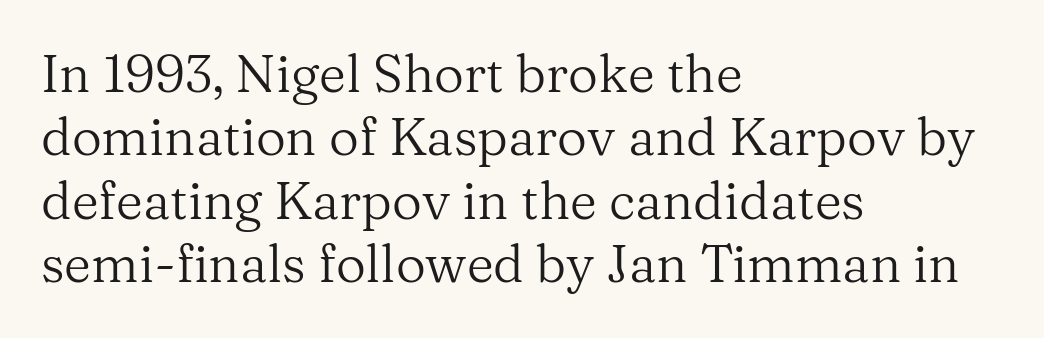
{"serif": "yes", "italic": "no", "bold": "no", "weight": "regular", "width": "normal", "stroke_contrast": "medium", "x_height": "medium", "monospaced": "no", "underline": "no", "align": "left", "line_spacing_ratio": 1.22, "letter_spacing": "normal", "letter_spacing_em": 0.0, "glyph_px": 52}
